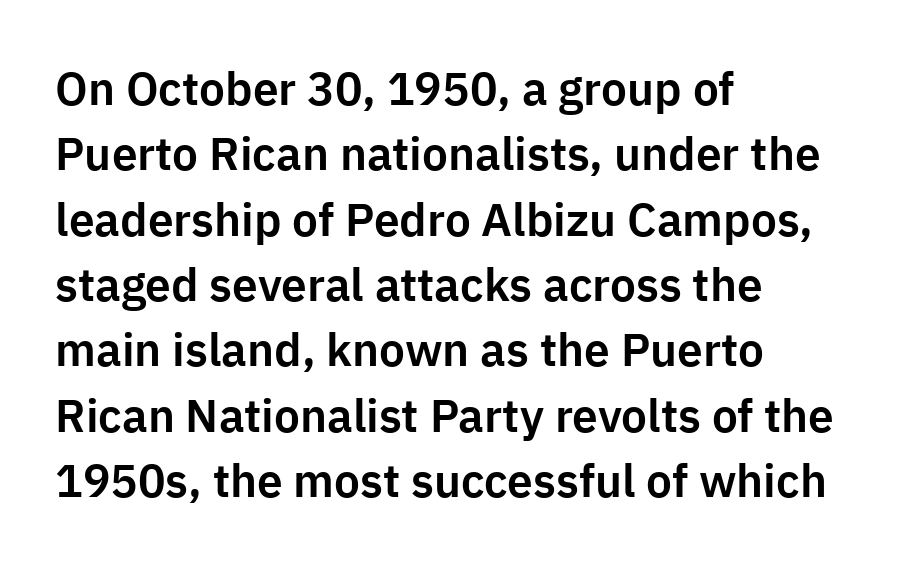
The space beneath each line is pristine and unruled. A typesetter would call this proportional, since set widths differ per character. Italic: no, the glyphs are upright roman. Stroke terminals: plain, sans-serif. The rag falls on the right side of this text block. The block of text has a typical density, with ordinary space between rows.
